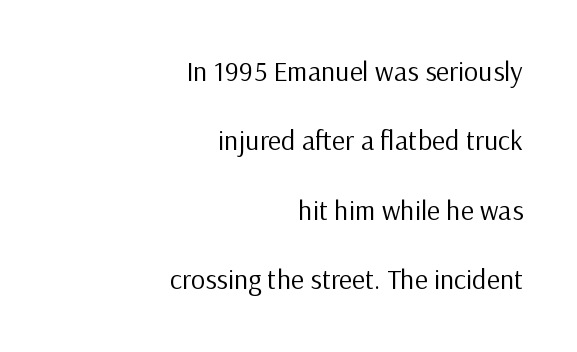
The image shows 28 px regular-weight sans-serif type, upright; set right-aligned, loose line spacing (2.48x), normal letter spacing, not underlined; low stroke contrast and a medium x-height.
